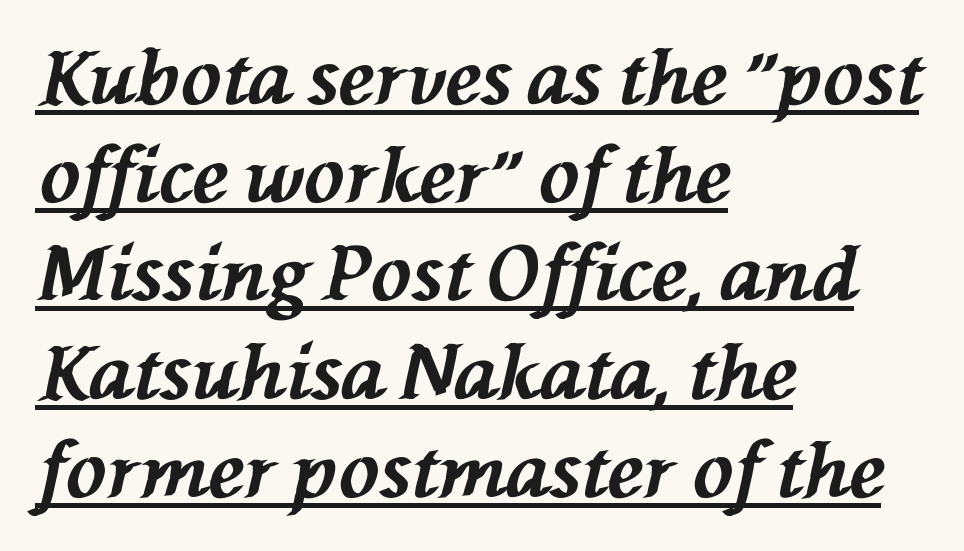
Q: Is the text bold? A: Yes.
Q: Is the text italic (slanted)? A: Yes, it leans left by about 76 degrees.
Q: Is the text underlined? A: Yes.
Q: How is the paragraph aligned? A: Left-aligned.
Q: Is the spacing between letters normal or unusually wide? A: Normal.
Q: Is the spacing between lines tight, normal or loose? A: Normal.
Q: Width (condensed, normal, or wide)? A: Normal.
Q: Stroke contrast? A: Medium.
Q: x-height? A: Medium.
Q: Monospaced? A: No.
